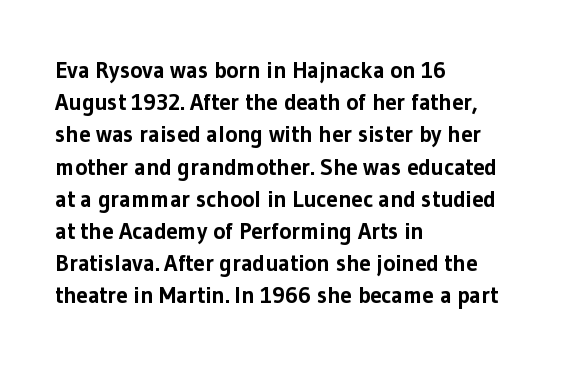
The image shows 23 px bold type, upright; set left-aligned, normal line spacing (1.4x), normal letter spacing, not underlined.
